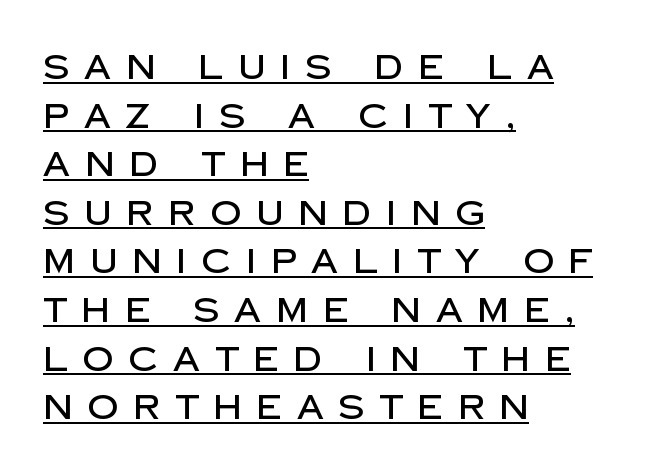
{"serif": "no", "italic": "no", "width": "normal", "stroke_contrast": "low", "x_height": "large", "monospaced": "no", "underline": "yes", "align": "left", "line_spacing": "normal", "line_spacing_ratio": 1.43, "letter_spacing": "wide", "letter_spacing_em": 0.44, "glyph_px": 34}
